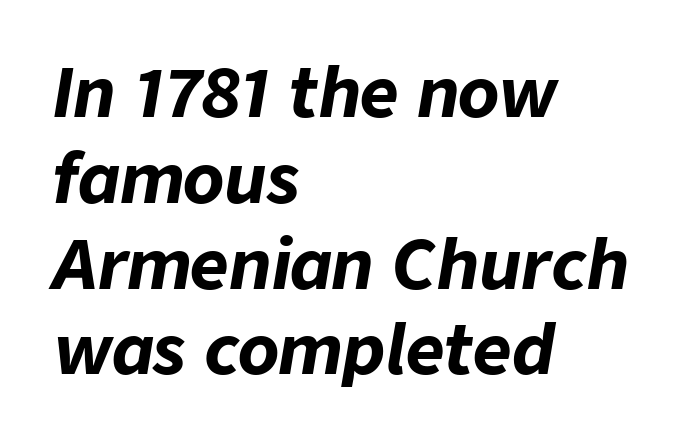
Q: Is the text bold? A: Yes.
Q: Is the text italic (slanted)? A: Yes, it leans right by about 9 degrees.
Q: Is the text underlined? A: No.
Q: How is the paragraph aligned? A: Left-aligned.
Q: Is the spacing between letters normal or unusually wide? A: Normal.
Q: Is the spacing between lines tight, normal or loose? A: Normal.
Q: Width (condensed, normal, or wide)? A: Normal.
Q: Stroke contrast? A: Low.
Q: x-height? A: Medium.
Q: Monospaced? A: No.
